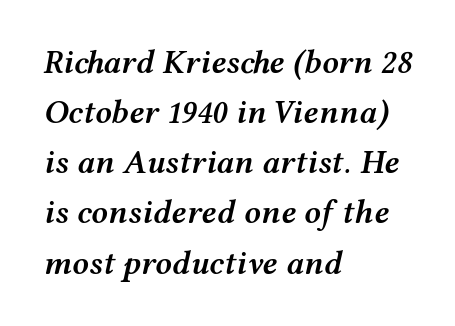
{"italic": "yes", "lean": "right", "slant_degrees": 12, "bold": "semi", "weight": "semibold", "width": "wide", "stroke_contrast": "medium", "x_height": "medium", "monospaced": "no", "underline": "no", "align": "left", "line_spacing": "normal", "line_spacing_ratio": 1.52, "letter_spacing": "normal", "letter_spacing_em": 0.0, "glyph_px": 33}
